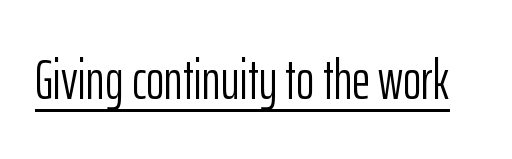
{"serif": "no", "italic": "no", "bold": "no", "weight": "light", "width": "condensed", "stroke_contrast": "low", "x_height": "medium", "monospaced": "no", "underline": "yes", "letter_spacing": "normal", "letter_spacing_em": 0.0, "glyph_px": 56}
